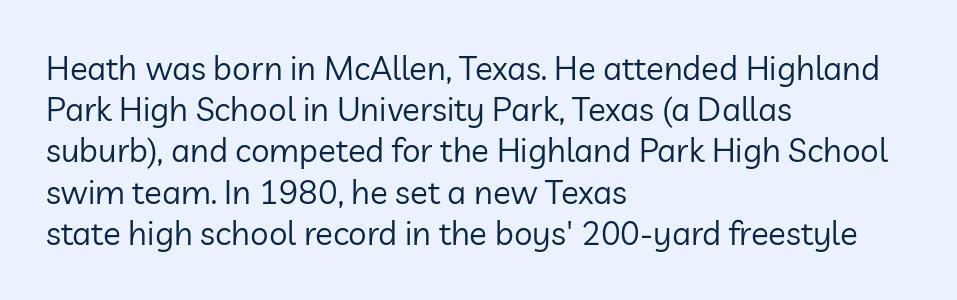
The image shows 33 px regular-weight sans-serif type, upright; set left-aligned, normal line spacing (1.25x), normal letter spacing, not underlined; low stroke contrast and a medium x-height.
